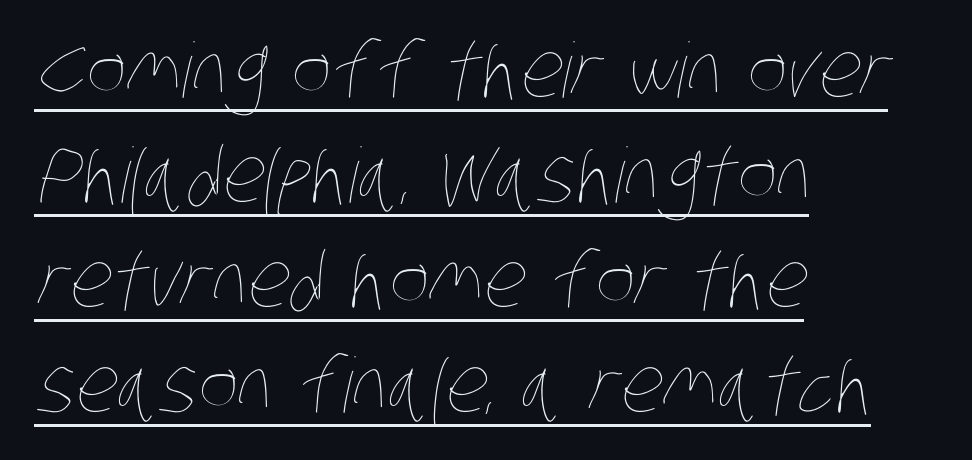
{"bold": "no", "weight": "thin", "width": "condensed", "stroke_contrast": "low", "x_height": "large", "monospaced": "no", "underline": "yes", "align": "left", "line_spacing": "normal", "line_spacing_ratio": 1.38, "letter_spacing": "normal", "letter_spacing_em": 0.0, "glyph_px": 76}
